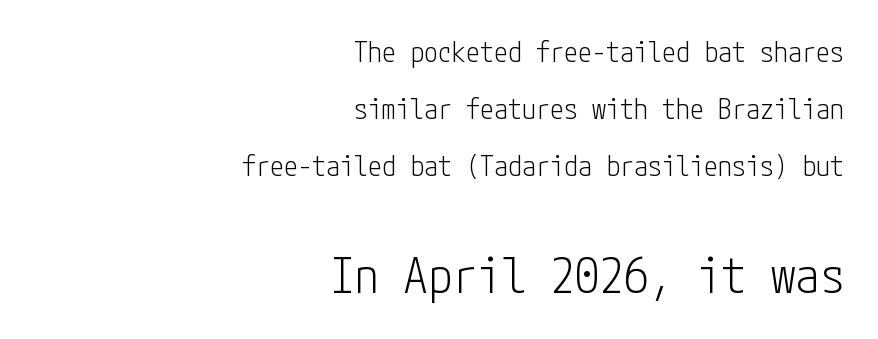
{"serif": "no", "italic": "no", "bold": "no", "weight": "light", "width": "condensed", "stroke_contrast": "low", "x_height": "medium", "underline": "no", "align": "right", "line_spacing": "loose", "line_spacing_ratio": 2.03, "letter_spacing": "normal", "letter_spacing_em": 0.0, "larger_block": "second", "size_ratio": 1.75, "glyph_px": 49}
